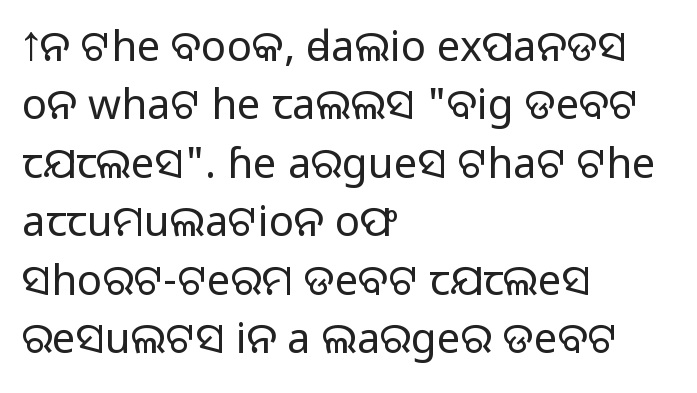
Q: Is the text bold? A: No.
Q: Is the text italic (slanted)? A: No, it is upright.
Q: Is the typeface a serif or a sans-serif typeface? A: Sans-serif.
Q: Is the text underlined? A: No.
Q: How is the paragraph aligned? A: Left-aligned.
Q: Is the spacing between letters normal or unusually wide? A: Normal.
Q: Is the spacing between lines tight, normal or loose? A: Normal.
Q: Width (condensed, normal, or wide)? A: Normal.
Q: Stroke contrast? A: Low.
Q: x-height? A: Medium.
Q: Monospaced? A: No.
